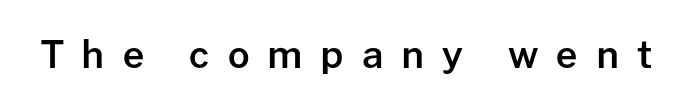
The image shows 38 px semibold sans-serif type, upright; set unusually wide letter spacing (+0.47 em), not underlined; low stroke contrast and a medium x-height.
